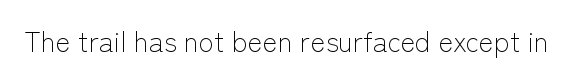
Q: Is the text bold? A: No.
Q: Is the text italic (slanted)? A: No, it is upright.
Q: Is the typeface a serif or a sans-serif typeface? A: Sans-serif.
Q: Is the text underlined? A: No.
Q: Is the spacing between letters normal or unusually wide? A: Normal.
Q: Width (condensed, normal, or wide)? A: Normal.
Q: Stroke contrast? A: Low.
Q: x-height? A: Medium.
Q: Monospaced? A: No.
